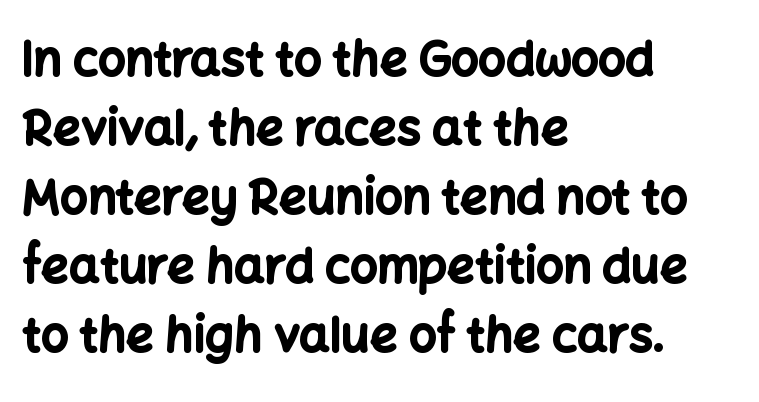
These lines were composed using upright roman letters. The rendering uses a moderate line-height, typical for paragraphs. The paragraph has a hard left edge and a soft right edge. Is the letter spacing exaggerated? No — it looks like the ordinary default. The sample has been set heavy, in full bold. Plain, unruled lines of type.
